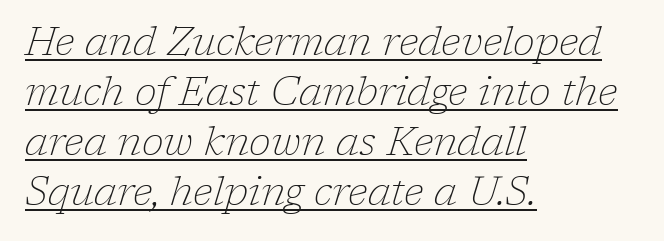
A typesetter would call this leading conventional body-copy spacing. The typography opts for an oblique posture over an upright one. The compositor pushed each line to the left boundary. You could call the tracking neutral — neither tight nor loose. This is not heavy type; no bold has been used. To sum up the face: it has serifs.
